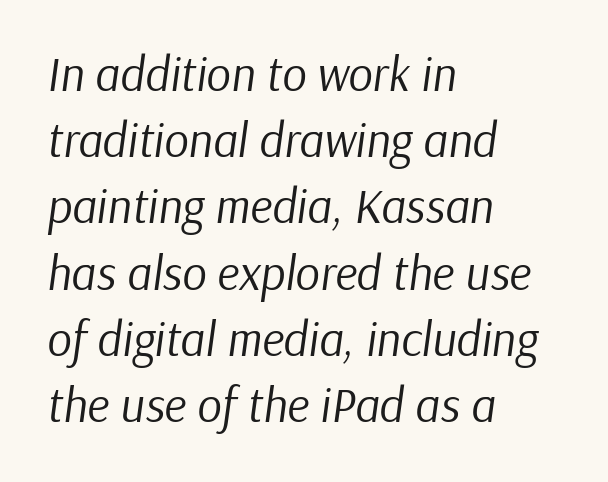
Characters follow at the spacing the type designer built in. Underline: absent. Whoever set this chose a conventional vertical rhythm. The letters advance in unequal steps, a hallmark of proportional type. Casual observation: everything's shoved over to the left. Observe the lean: these are italic letterforms.
